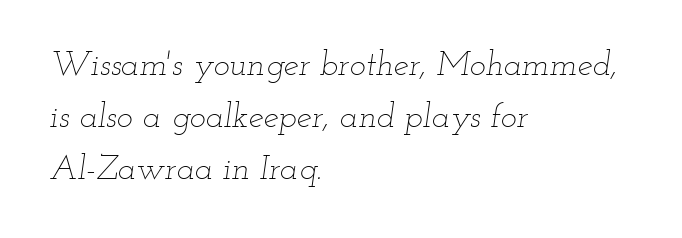
The specimen omits any rule beneath the text block's lines. Quick note: italic. The line texture is even and compact thanks to regular tracking. A light-to-regular cut is what we see here.
